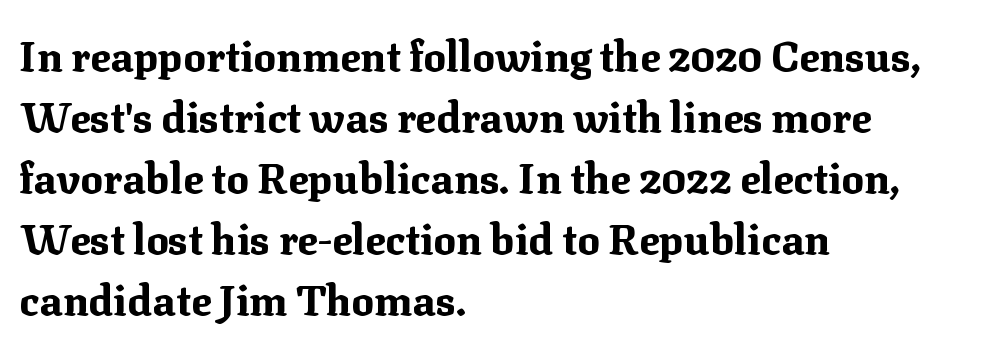
The image shows 42 px bold serif type, upright; set left-aligned, normal line spacing (1.45x), normal letter spacing, not underlined; medium stroke contrast and a medium x-height.
